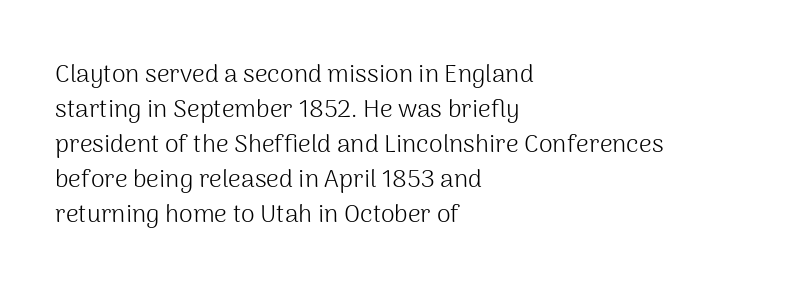
{"italic": "no", "bold": "no", "underline": "no", "align": "left", "line_spacing": "normal", "line_spacing_ratio": 1.4, "letter_spacing": "normal", "letter_spacing_em": 0.0, "glyph_px": 25}
